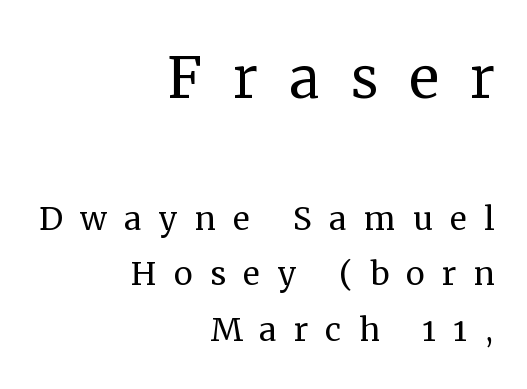
The rendering anchors every line to the right-hand side. Stroke mass is kept to a normal reading level or below. Beneath every word, the page is bare. Normally led — the rows are evenly, conventionally spaced. Looks like regular typesetting: each glyph gets only the width it needs.
